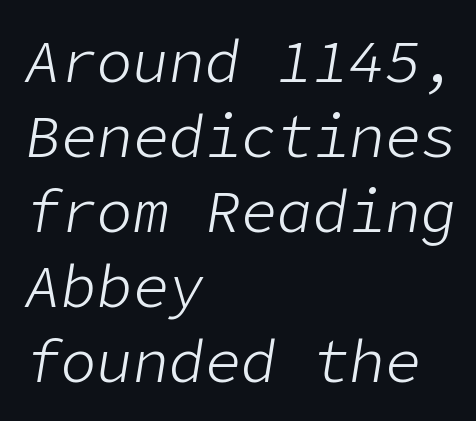
{"italic": "yes", "lean": "right", "slant_degrees": 9, "bold": "no", "weight": "light", "width": "normal", "stroke_contrast": "low", "x_height": "medium", "underline": "no", "align": "left", "line_spacing": "normal", "line_spacing_ratio": 1.25, "letter_spacing": "normal", "letter_spacing_em": 0.0, "glyph_px": 60}
